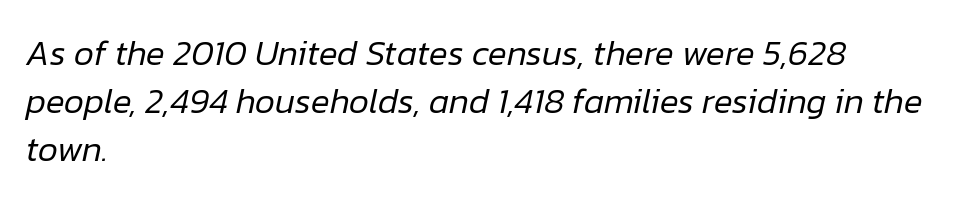
The image shows 35 px regular-weight type, italic (leaning right); set left-aligned, normal line spacing (1.37x), normal letter spacing, not underlined; low stroke contrast and a medium x-height.
